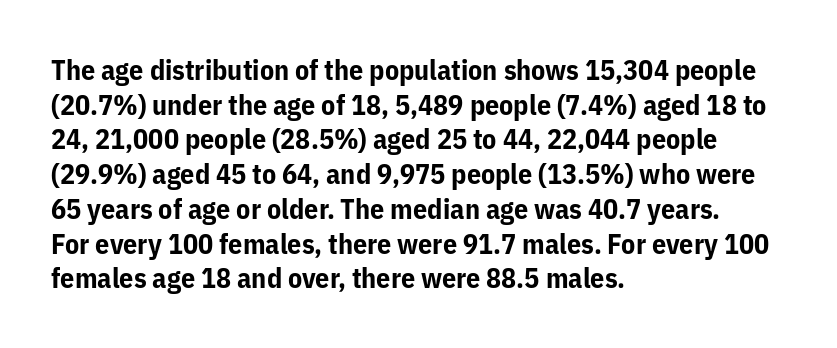
Spacing verdict: proportional, widths tailored to each character. The face used here has the dense, thick strokes of a bold. Posture: upright roman. Type without underlining. Students, note that the glyphs here touch the page at normal intervals. The text was rendered using a sans face with plain stroke endings.
